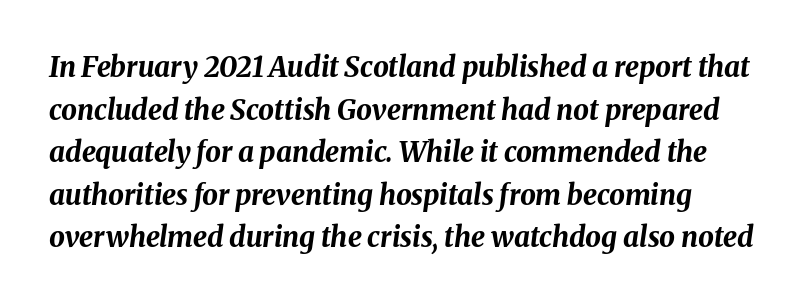
{"italic": "yes", "lean": "right", "slant_degrees": 8, "bold": "yes", "weight": "bold", "width": "normal", "stroke_contrast": "medium", "x_height": "medium", "monospaced": "no", "underline": "no", "line_spacing": "normal", "line_spacing_ratio": 1.52, "letter_spacing": "normal", "letter_spacing_em": 0.0, "glyph_px": 28}
